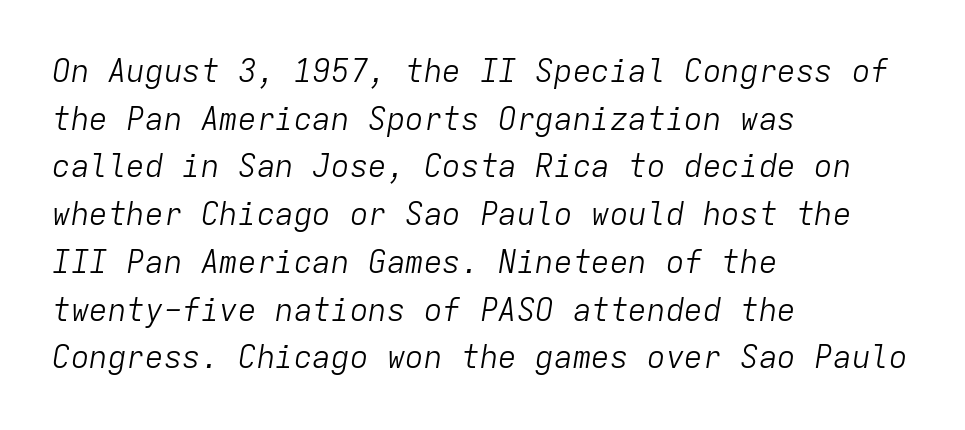
The image shows 31 px light type, italic (leaning right), monospaced; set left-aligned, normal line spacing (1.54x), normal letter spacing, not underlined; low stroke contrast and a medium x-height.
